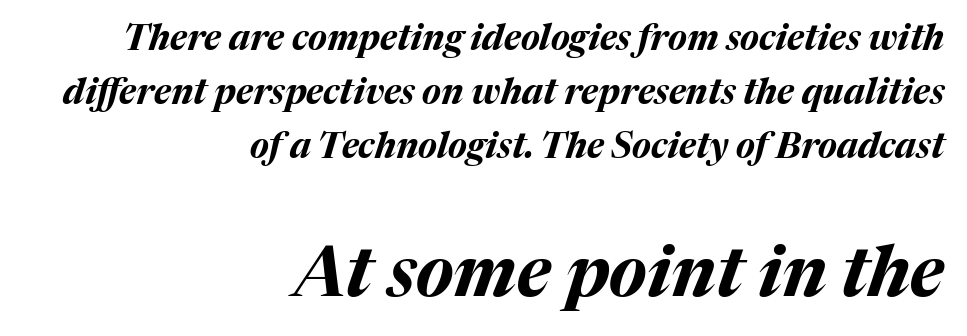
Q: Is the text bold? A: Yes.
Q: Is the text italic (slanted)? A: Yes, it leans right by about 17 degrees.
Q: Is the text underlined? A: No.
Q: How is the paragraph aligned? A: Right-aligned.
Q: Is the spacing between letters normal or unusually wide? A: Normal.
Q: Is the spacing between lines tight, normal or loose? A: Normal.
Q: Which block of text is set in a larger size, the first (top) or the second (bottom)? A: The second (bottom) one.
Q: Width (condensed, normal, or wide)? A: Normal.
Q: Stroke contrast? A: Medium.
Q: x-height? A: Medium.
Q: Monospaced? A: No.
